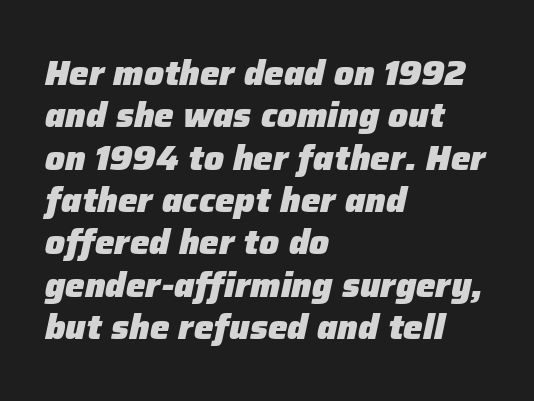
Q: Is the text bold? A: Yes.
Q: Is the text italic (slanted)? A: Yes, it leans right by about 12 degrees.
Q: Is the text underlined? A: No.
Q: How is the paragraph aligned? A: Left-aligned.
Q: Is the spacing between letters normal or unusually wide? A: Normal.
Q: Width (condensed, normal, or wide)? A: Normal.
Q: Stroke contrast? A: Low.
Q: x-height? A: Medium.
Q: Monospaced? A: No.
